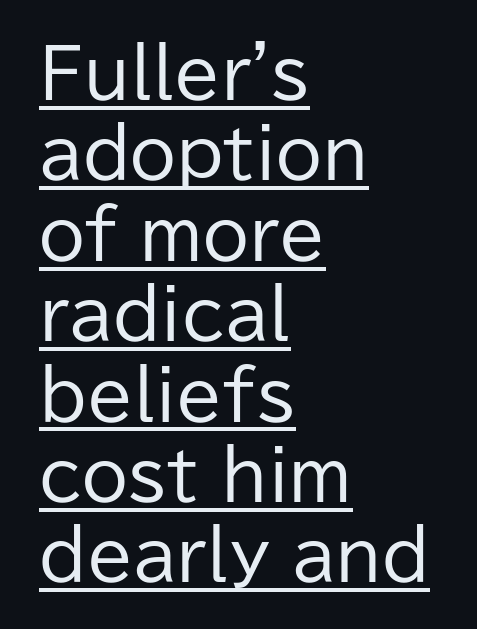
The image shows 67 px regular-weight sans-serif type, upright; set left-aligned, line spacing 1.2x, normal letter spacing, underlined; low stroke contrast and a medium x-height.
